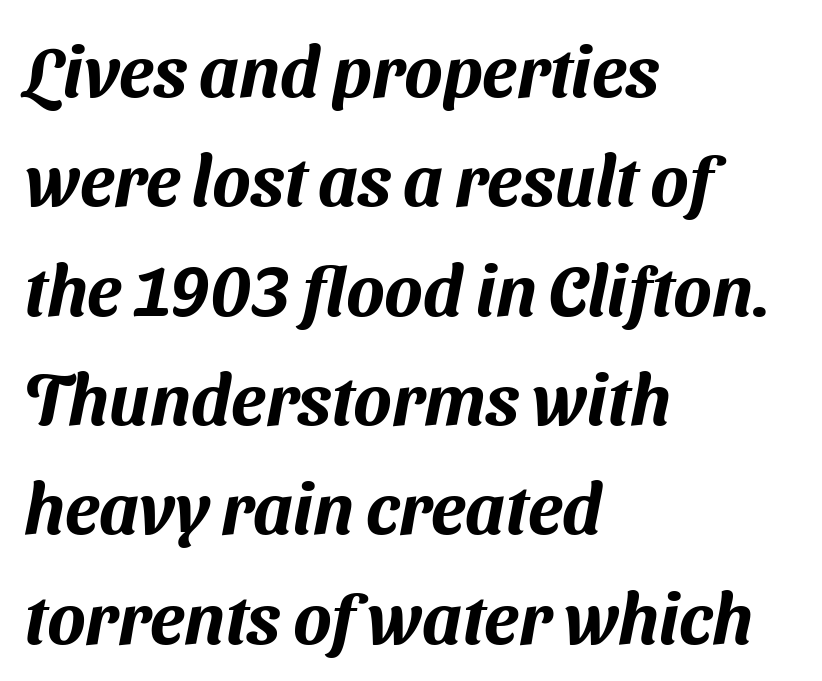
The image shows 71 px sans-serif type; set left-aligned, normal line spacing (1.54x), normal letter spacing, not underlined; medium stroke contrast and a medium x-height.
